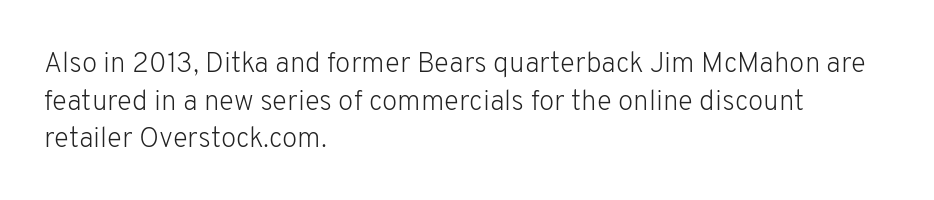
Q: Is the text bold? A: No.
Q: Is the text italic (slanted)? A: No, it is upright.
Q: Is the typeface a serif or a sans-serif typeface? A: Sans-serif.
Q: Is the text underlined? A: No.
Q: How is the paragraph aligned? A: Left-aligned.
Q: Is the spacing between letters normal or unusually wide? A: Normal.
Q: Is the spacing between lines tight, normal or loose? A: Normal.
Q: Width (condensed, normal, or wide)? A: Normal.
Q: Stroke contrast? A: Low.
Q: x-height? A: Medium.
Q: Monospaced? A: No.
